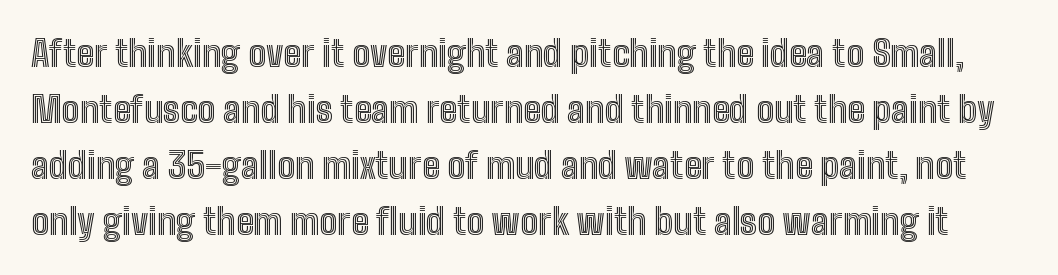
The image shows 36 px condensed type, upright; set normal line spacing (1.56x), normal letter spacing, not underlined; a medium x-height.
